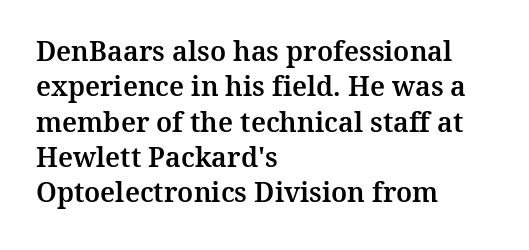
Interline gaps are of average width in this sample. The axis of the letterforms is exactly vertical. Casual observation: everything's shoved over to the left. These lines keep a tight, regular rhythm from letter to letter. Unmarked baselines from the first word to the last.
